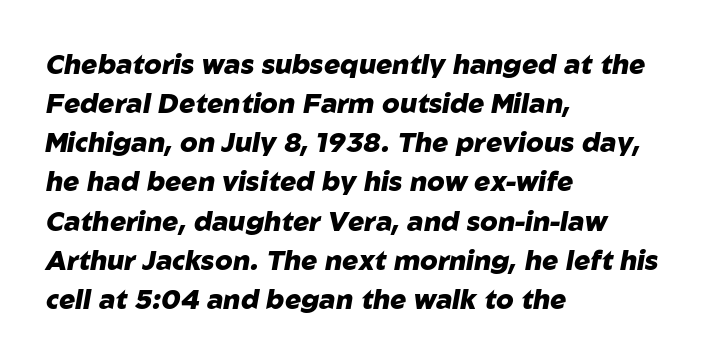
{"italic": "yes", "lean": "right", "slant_degrees": 10, "bold": "yes", "underline": "no", "align": "left", "line_spacing": "normal", "line_spacing_ratio": 1.45, "letter_spacing": "normal", "letter_spacing_em": 0.0, "glyph_px": 27}
